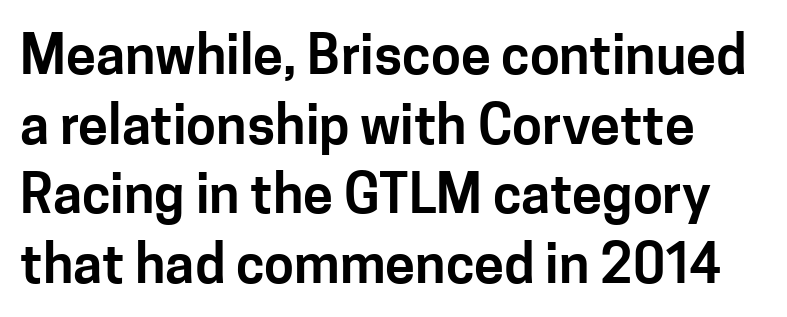
{"serif": "no", "italic": "no", "width": "normal", "stroke_contrast": "low", "x_height": "medium", "monospaced": "no", "underline": "no", "line_spacing": "normal", "line_spacing_ratio": 1.29, "letter_spacing": "normal", "letter_spacing_em": 0.0, "glyph_px": 54}
